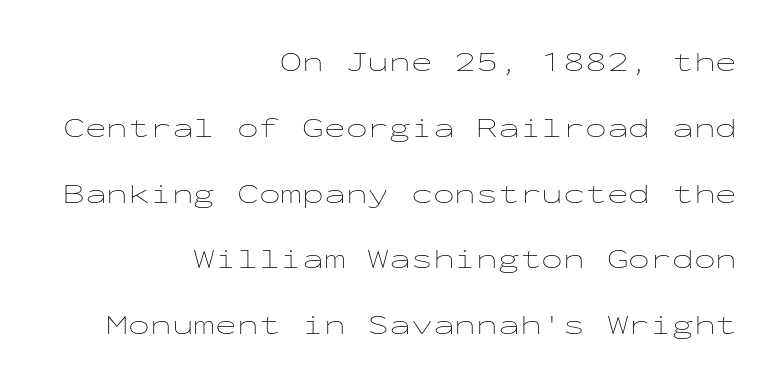
{"italic": "no", "bold": "no", "weight": "thin", "width": "wide", "stroke_contrast": "low", "x_height": "medium", "monospaced": "yes", "underline": "no", "align": "right", "line_spacing": "loose", "line_spacing_ratio": 2.27, "letter_spacing": "normal", "letter_spacing_em": 0.0, "glyph_px": 29}
